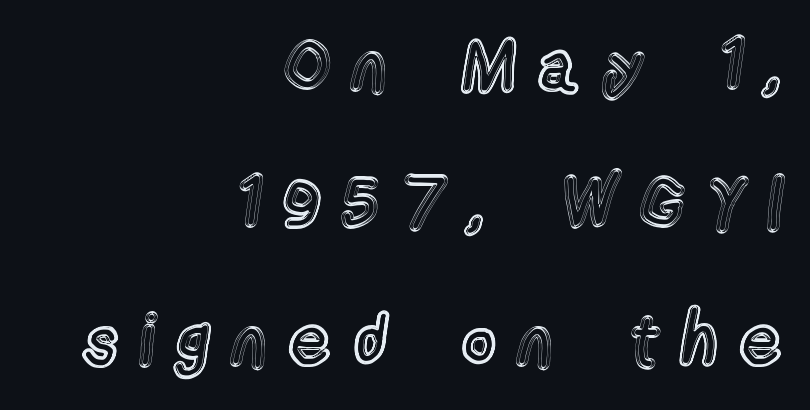
{"width": "condensed", "x_height": "medium", "monospaced": "no", "underline": "no", "align": "right", "line_spacing": "loose", "line_spacing_ratio": 1.94, "letter_spacing": "wide", "letter_spacing_em": 0.33, "glyph_px": 71}
